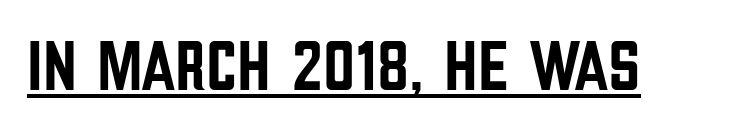
The tracking reads as untouched default to a designer's eye. Are there feet on the stems? There aren't — it's a sans. Check the space under the baseline: a stroke is drawn there. Do the characters align in a grid? No, the font is proportional. Designer's note — italics off, roman on.
